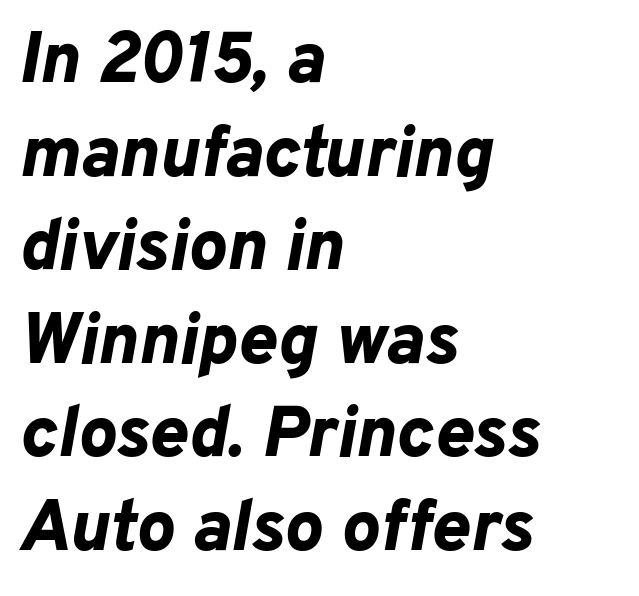
Q: Is the text bold? A: Yes.
Q: Is the text italic (slanted)? A: Yes, it leans right by about 10 degrees.
Q: Is the text underlined? A: No.
Q: How is the paragraph aligned? A: Left-aligned.
Q: Is the spacing between letters normal or unusually wide? A: Normal.
Q: Is the spacing between lines tight, normal or loose? A: Normal.
Q: Width (condensed, normal, or wide)? A: Normal.
Q: Stroke contrast? A: Low.
Q: x-height? A: Medium.
Q: Monospaced? A: No.
